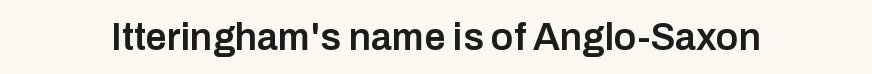
Q: Is the text bold? A: Semi-bold.
Q: Is the text italic (slanted)? A: No, it is upright.
Q: Is the typeface a serif or a sans-serif typeface? A: Sans-serif.
Q: Is the text underlined? A: No.
Q: Is the spacing between letters normal or unusually wide? A: Normal.
Q: Width (condensed, normal, or wide)? A: Normal.
Q: Stroke contrast? A: Low.
Q: x-height? A: Medium.
Q: Monospaced? A: No.
